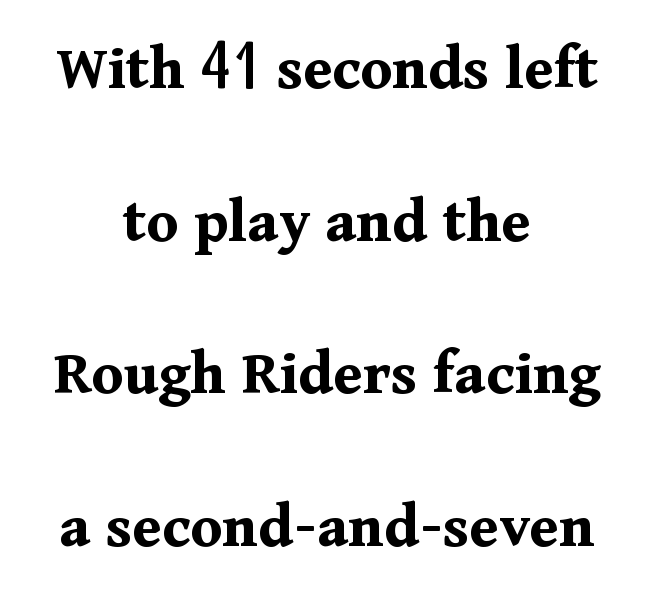
{"serif": "yes", "italic": "no", "bold": "yes", "weight": "bold", "width": "normal", "stroke_contrast": "medium", "x_height": "medium", "monospaced": "no", "underline": "no", "align": "center", "line_spacing": "loose", "line_spacing_ratio": 2.35, "letter_spacing": "normal", "letter_spacing_em": 0.0, "glyph_px": 65}
